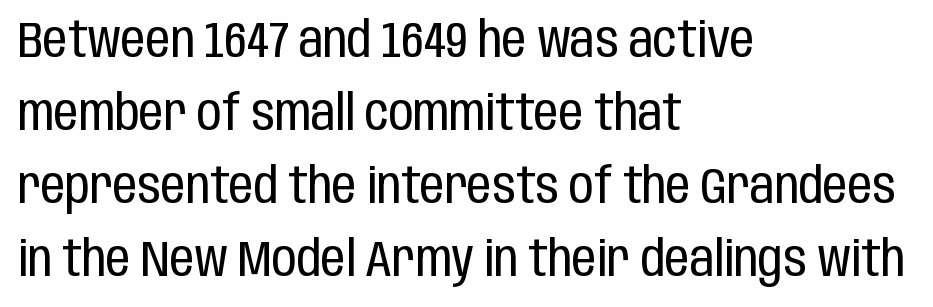
{"serif": "no", "italic": "no", "bold": "no", "weight": "regular", "width": "condensed", "stroke_contrast": "low", "x_height": "large", "monospaced": "no", "underline": "no", "align": "left", "line_spacing": "normal", "line_spacing_ratio": 1.49, "letter_spacing": "normal", "letter_spacing_em": 0.0, "glyph_px": 49}
